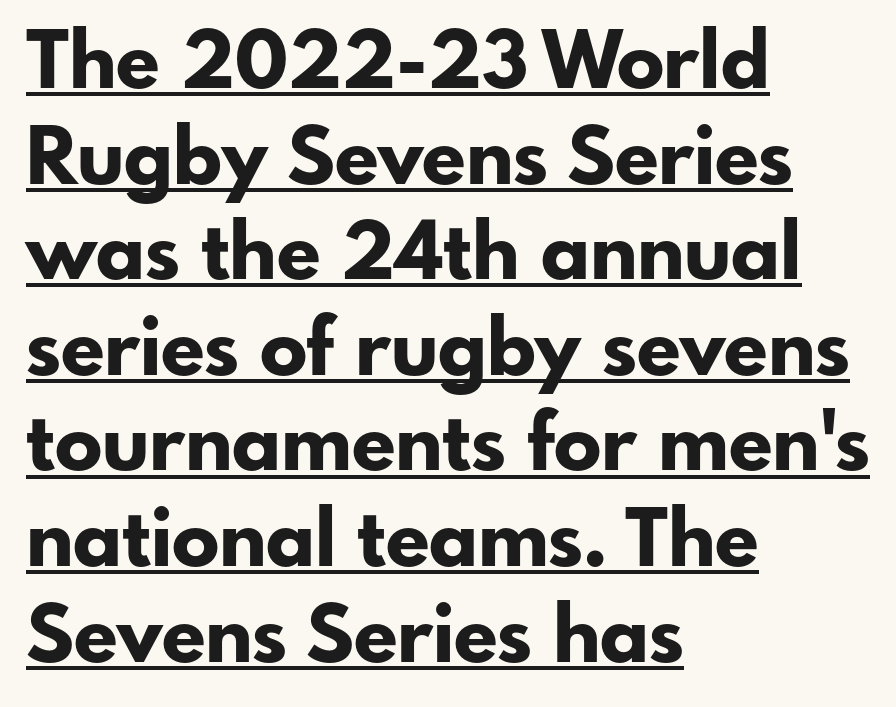
The image shows 79 px bold sans-serif type, upright; set left-aligned, line spacing 1.21x, normal letter spacing, underlined; low stroke contrast and a small x-height.
